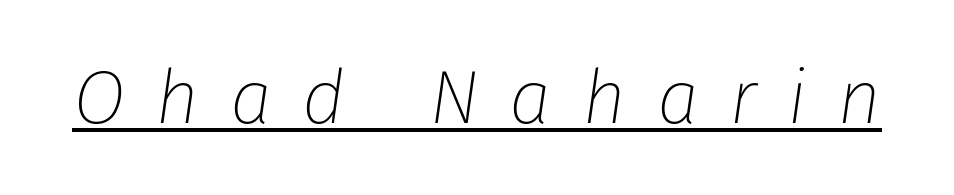
Q: Is the text bold? A: No.
Q: Is the text italic (slanted)? A: Yes, it leans right by about 8 degrees.
Q: Is the text underlined? A: Yes.
Q: Is the spacing between letters normal or unusually wide? A: Unusually wide.
Q: Width (condensed, normal, or wide)? A: Normal.
Q: Stroke contrast? A: Low.
Q: x-height? A: Medium.
Q: Monospaced? A: No.
